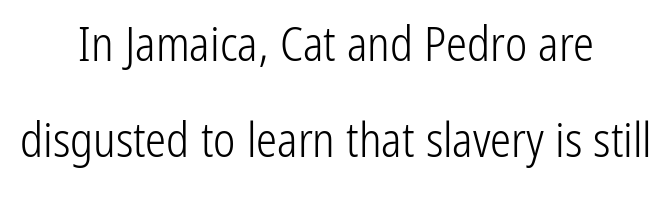
The image shows 47 px light, condensed sans-serif type, upright; set centered, loose line spacing (2.05x), normal letter spacing, not underlined; low stroke contrast and a medium x-height.
